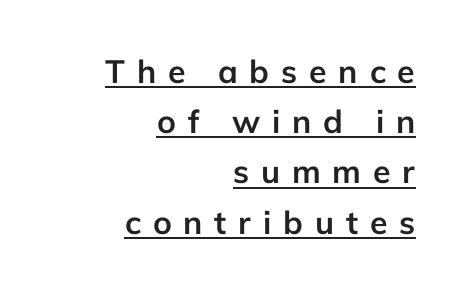
{"serif": "no", "italic": "no", "bold": "yes", "weight": "semibold", "width": "normal", "stroke_contrast": "low", "x_height": "medium", "monospaced": "no", "underline": "yes", "align": "right", "line_spacing": "normal", "line_spacing_ratio": 1.57, "letter_spacing": "wide", "letter_spacing_em": 0.37, "glyph_px": 32}
